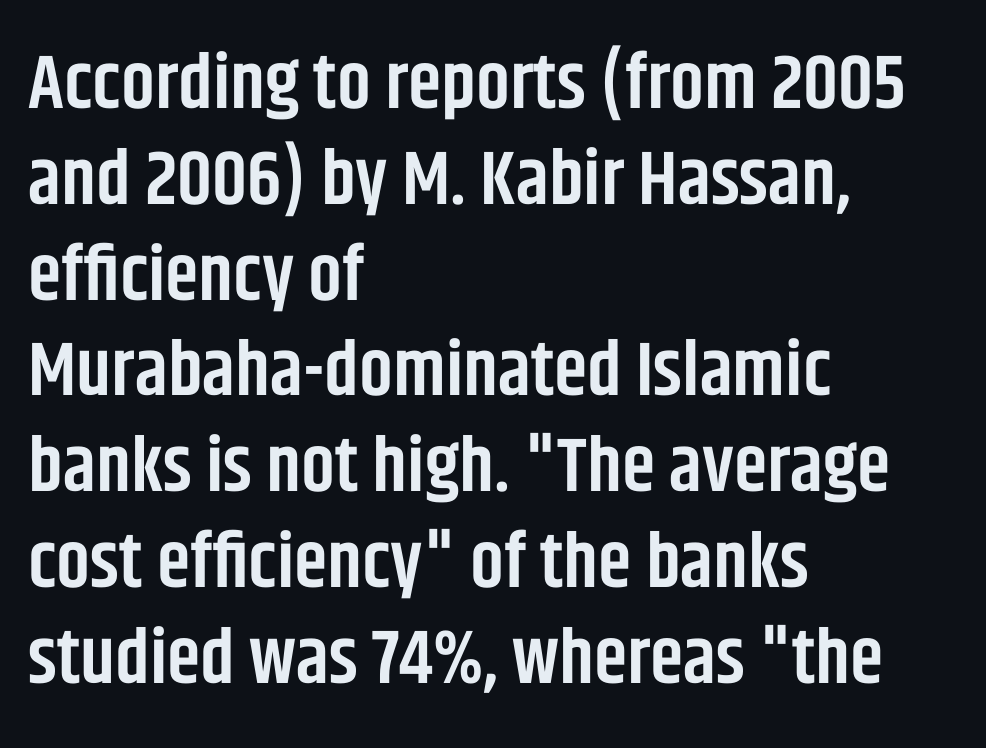
Q: Is the text bold? A: Semi-bold.
Q: Is the text italic (slanted)? A: No, it is upright.
Q: Is the typeface a serif or a sans-serif typeface? A: Sans-serif.
Q: Is the text underlined? A: No.
Q: How is the paragraph aligned? A: Left-aligned.
Q: Is the spacing between letters normal or unusually wide? A: Normal.
Q: Is the spacing between lines tight, normal or loose? A: Normal.
Q: Width (condensed, normal, or wide)? A: Condensed.
Q: Stroke contrast? A: Low.
Q: x-height? A: Large.
Q: Monospaced? A: No.
